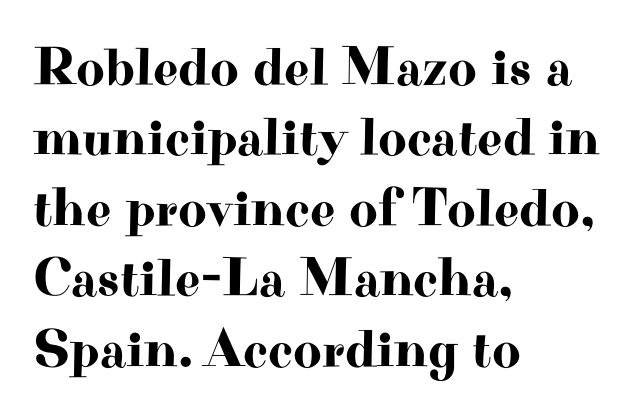
{"serif": "yes", "italic": "no", "width": "wide", "stroke_contrast": "high", "x_height": "small", "monospaced": "no", "underline": "no", "align": "left", "line_spacing": "normal", "line_spacing_ratio": 1.28, "letter_spacing": "normal", "letter_spacing_em": 0.0, "glyph_px": 55}
